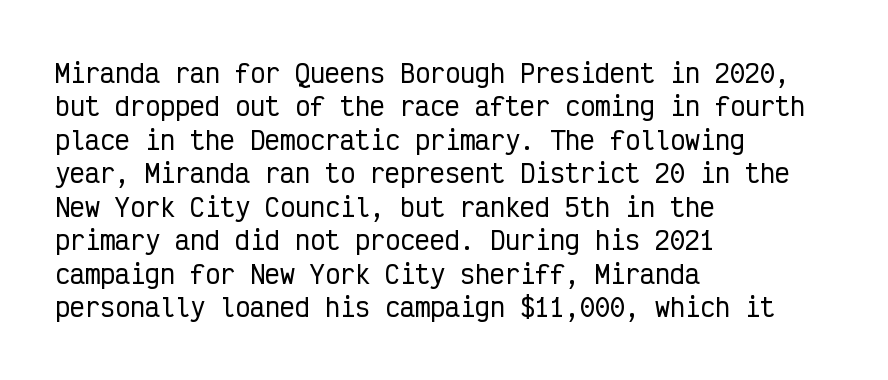
Q: Is the text italic (slanted)? A: No, it is upright.
Q: Is the text underlined? A: No.
Q: How is the paragraph aligned? A: Left-aligned.
Q: Is the spacing between letters normal or unusually wide? A: Normal.
Q: Is the spacing between lines tight, normal or loose? A: Normal.
